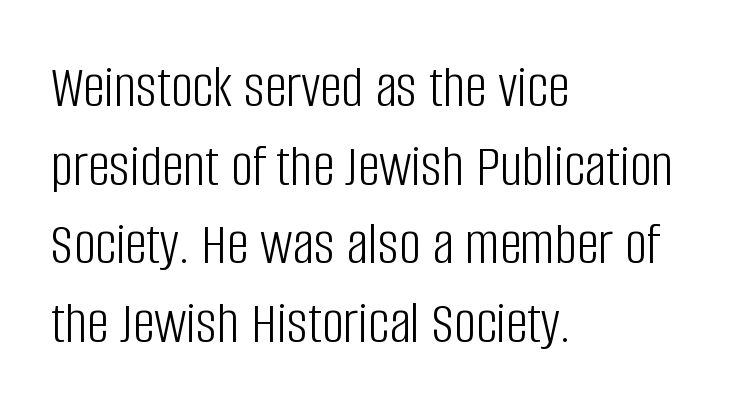
Q: Is the text bold? A: No.
Q: Is the text italic (slanted)? A: No, it is upright.
Q: Is the typeface a serif or a sans-serif typeface? A: Sans-serif.
Q: Is the text underlined? A: No.
Q: How is the paragraph aligned? A: Left-aligned.
Q: Is the spacing between letters normal or unusually wide? A: Normal.
Q: Is the spacing between lines tight, normal or loose? A: Normal.
Q: Width (condensed, normal, or wide)? A: Condensed.
Q: Stroke contrast? A: Low.
Q: x-height? A: Large.
Q: Monospaced? A: No.
